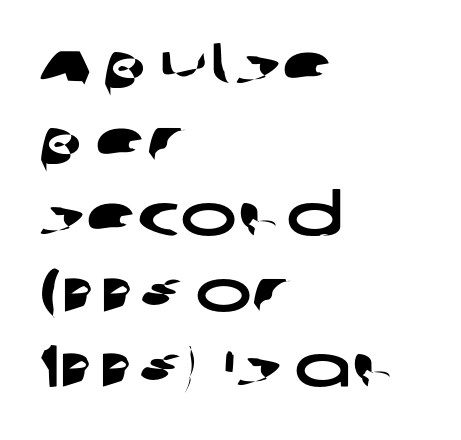
Q: Is the typeface a serif or a sans-serif typeface? A: Sans-serif.
Q: Is the text underlined? A: No.
Q: How is the paragraph aligned? A: Left-aligned.
Q: Is the spacing between letters normal or unusually wide? A: Normal.
Q: Is the spacing between lines tight, normal or loose? A: Normal.
Q: Width (condensed, normal, or wide)? A: Wide.
Q: Stroke contrast? A: Low.
Q: x-height? A: Large.
Q: Monospaced? A: No.
